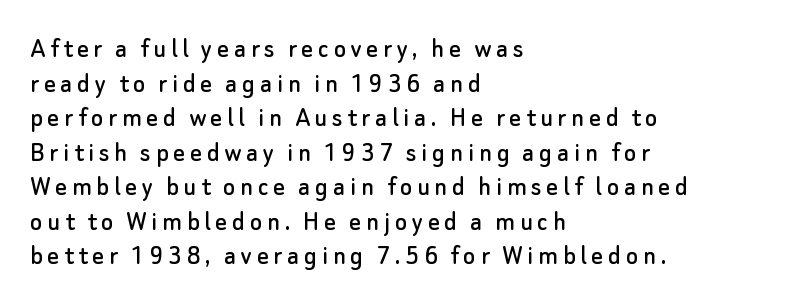
{"serif": "no", "italic": "no", "width": "normal", "stroke_contrast": "low", "x_height": "small", "monospaced": "no", "underline": "no", "align": "left", "line_spacing_ratio": 1.19, "glyph_px": 29}
